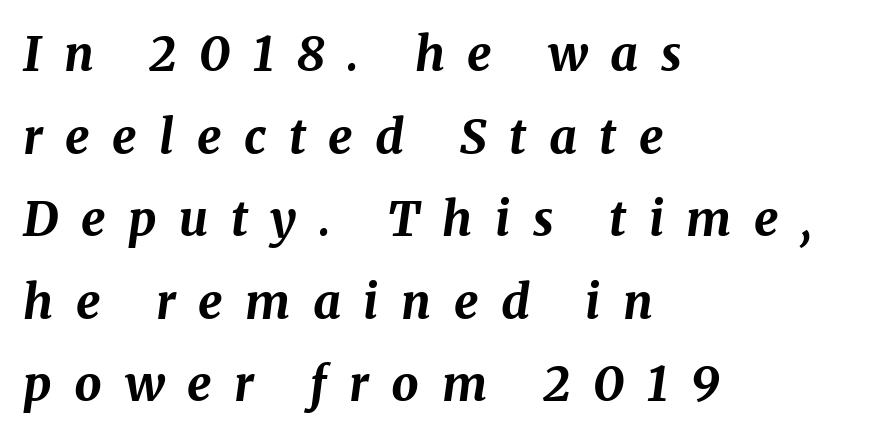
Character widths vary here, with narrow letters taking less room than wide ones. The typography opts for an oblique posture over an upright one. Rule under the text: the space is simply empty. Substantial extra tracking has been applied to these lines.
